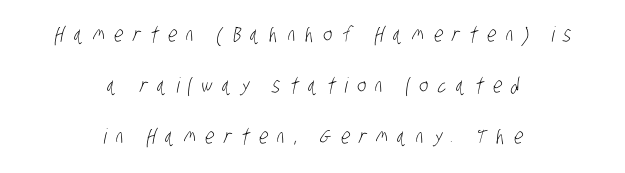
{"bold": "no", "underline": "no", "align": "center", "line_spacing": "loose", "line_spacing_ratio": 2.43, "letter_spacing": "wide", "letter_spacing_em": 0.45, "glyph_px": 21}
